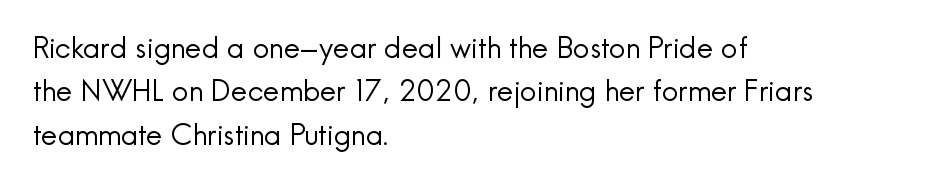
{"serif": "no", "italic": "no", "bold": "no", "weight": "regular", "width": "normal", "x_height": "small", "monospaced": "no", "underline": "no", "align": "left", "line_spacing": "normal", "line_spacing_ratio": 1.5, "letter_spacing": "normal", "letter_spacing_em": 0.0, "glyph_px": 29}
